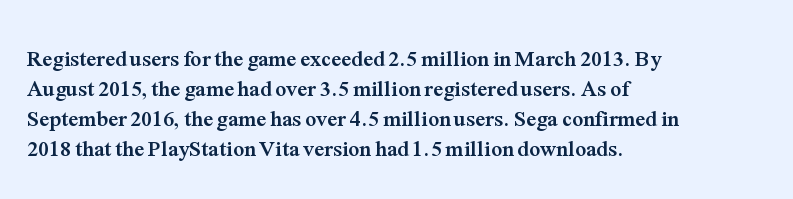
The image shows 22 px bold type, upright; set left-aligned, normal line spacing (1.37x), normal letter spacing, not underlined.
